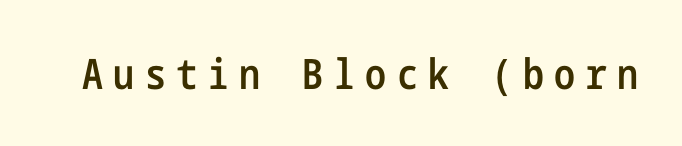
The image shows 42 px semibold, condensed sans-serif type, upright; set unusually wide letter spacing (+0.25 em), not underlined; low stroke contrast and a medium x-height.
